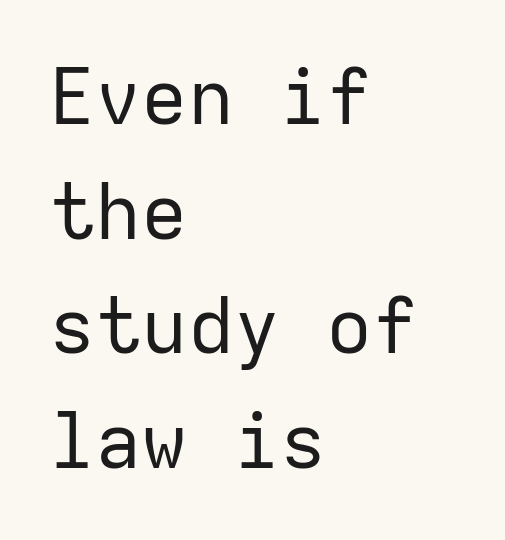
Q: Is the text bold? A: No.
Q: Is the text italic (slanted)? A: No, it is upright.
Q: Is the typeface a serif or a sans-serif typeface? A: Sans-serif.
Q: Is the text underlined? A: No.
Q: How is the paragraph aligned? A: Left-aligned.
Q: Is the spacing between letters normal or unusually wide? A: Normal.
Q: Is the spacing between lines tight, normal or loose? A: Normal.
Q: Width (condensed, normal, or wide)? A: Normal.
Q: Stroke contrast? A: Low.
Q: x-height? A: Medium.
Q: Monospaced? A: Yes.
